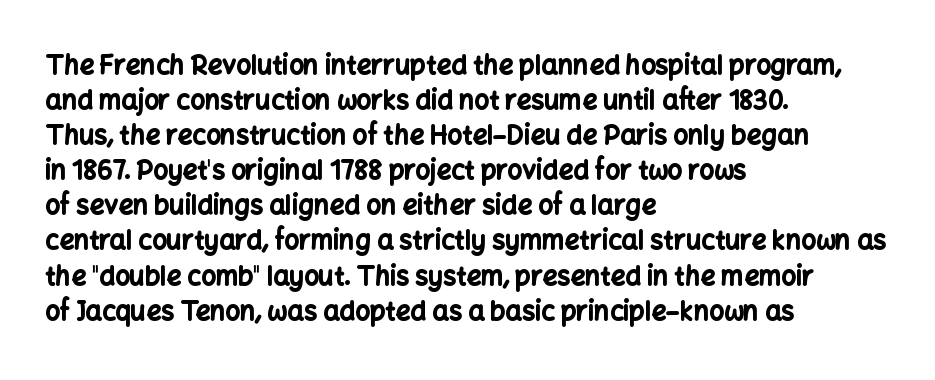
Spacing between characters is what you'd get straight out of the box. If you drew a line through each stem, it would be perfectly vertical. Which margin do the lines hug? The left one — the right edge is uneven. Leading: standard. Is the type bold? Yes — the strokes are clearly thick and heavy.
